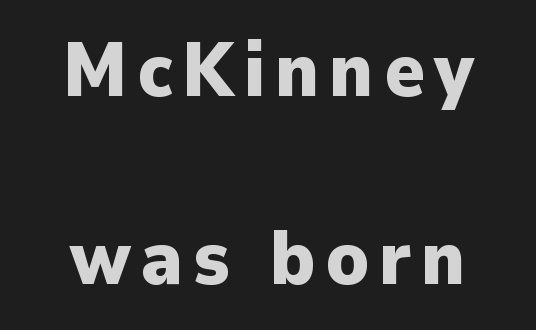
Q: Is the text bold? A: Yes.
Q: Is the text italic (slanted)? A: No, it is upright.
Q: Is the typeface a serif or a sans-serif typeface? A: Sans-serif.
Q: Is the text underlined? A: No.
Q: How is the paragraph aligned? A: Centered.
Q: Is the spacing between lines tight, normal or loose? A: Loose.
Q: Width (condensed, normal, or wide)? A: Normal.
Q: Stroke contrast? A: Low.
Q: x-height? A: Medium.
Q: Monospaced? A: No.
